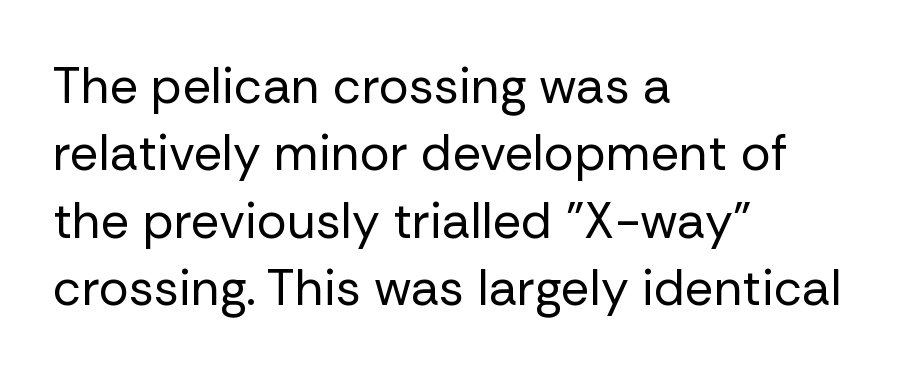
The image shows 50 px regular-weight sans-serif type, upright; set left-aligned, normal line spacing (1.35x), normal letter spacing, not underlined; low stroke contrast and a medium x-height.
